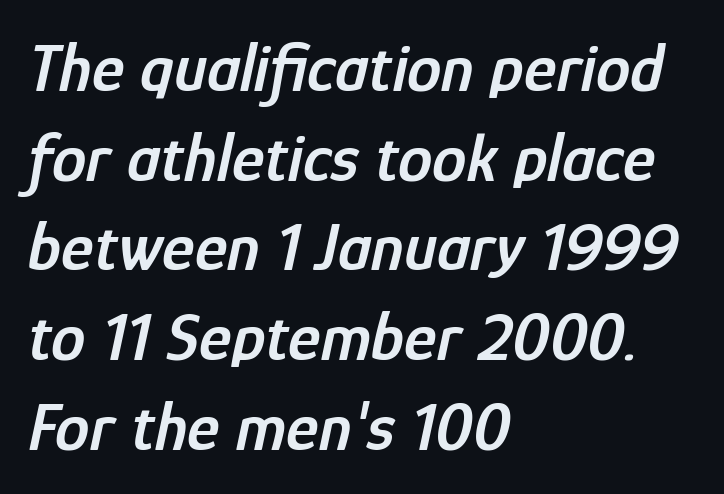
{"italic": "yes", "lean": "right", "slant_degrees": 12, "bold": "semi", "weight": "semibold", "width": "condensed", "stroke_contrast": "low", "x_height": "medium", "monospaced": "no", "underline": "no", "align": "left", "line_spacing": "normal", "line_spacing_ratio": 1.3, "letter_spacing": "normal", "letter_spacing_em": 0.0, "glyph_px": 69}
